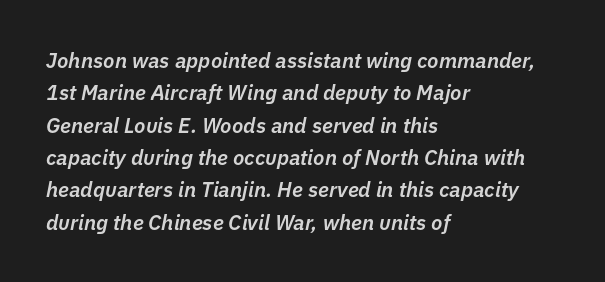
Clear beneath every line of the passage. There's an unmistakable incline to the writing here. The letters sit at their default tracking, neither squeezed nor spread. In CSS terms this would be text-align: left.
